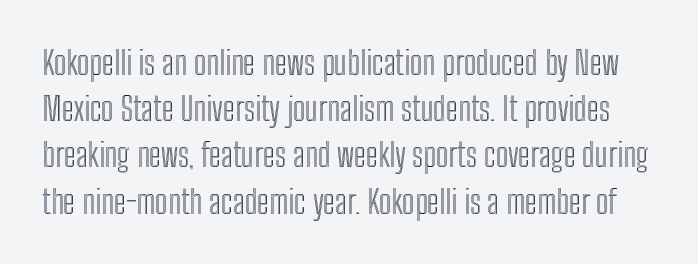
The image shows 33 px condensed type, upright; set normal line spacing (1.4x), normal letter spacing, not underlined; a medium x-height.
